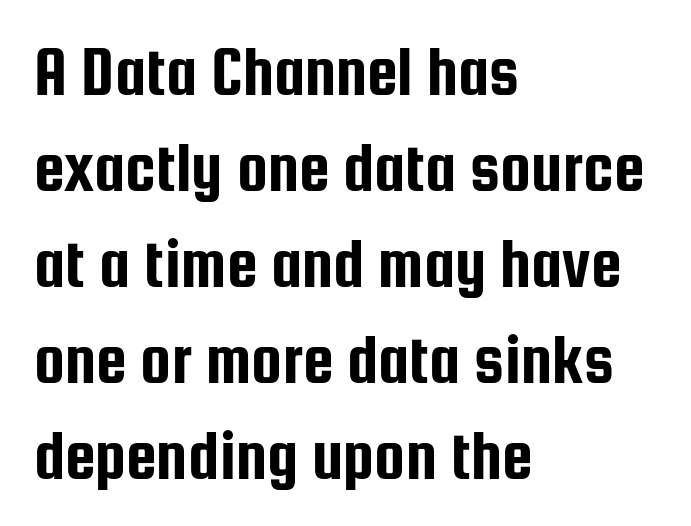
Between one letter and the next there's only the usual sliver of space. Quick note: not italic, upright. Only glyphs here, with clear space below each row. Do the characters align in a grid? No, the font is proportional. These lines stack with their left ends in a neat column.
